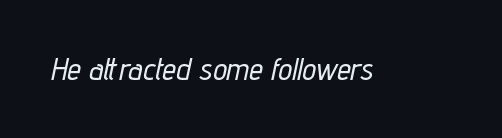
The image shows 31 px condensed type, italic (leaning right); set normal letter spacing, not underlined; low stroke contrast and a medium x-height.
